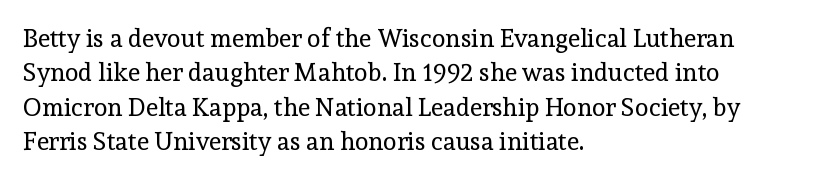
{"italic": "no", "bold": "no", "underline": "no", "align": "left", "line_spacing": "normal", "line_spacing_ratio": 1.38, "letter_spacing": "normal", "letter_spacing_em": 0.0, "glyph_px": 25}
